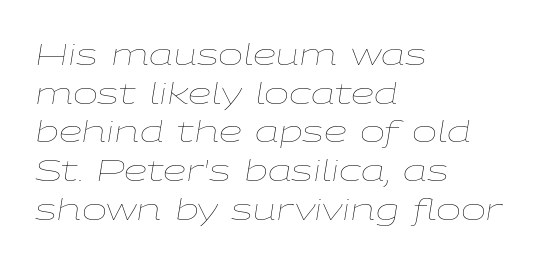
The image shows 30 px thin, wide type, italic (leaning right); set left-aligned, normal line spacing (1.29x), normal letter spacing, not underlined; low stroke contrast and a medium x-height.
